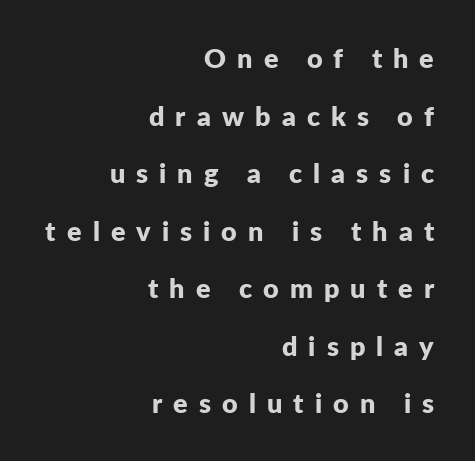
{"italic": "no", "bold": "yes", "underline": "no", "align": "right", "line_spacing": "loose", "line_spacing_ratio": 2.13, "letter_spacing": "wide", "letter_spacing_em": 0.41, "glyph_px": 27}
